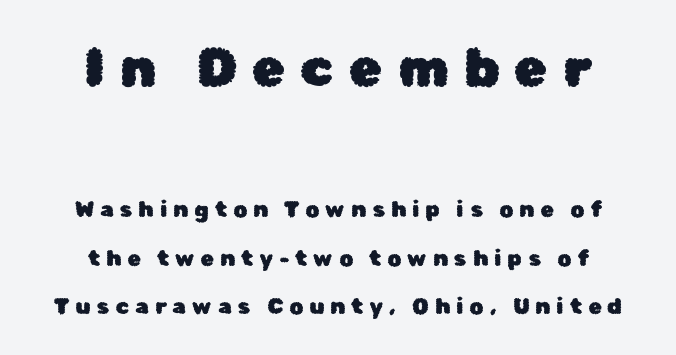
Q: Is the text italic (slanted)? A: No, it is upright.
Q: Is the typeface a serif or a sans-serif typeface? A: Sans-serif.
Q: Is the text underlined? A: No.
Q: How is the paragraph aligned? A: Centered.
Q: Is the spacing between letters normal or unusually wide? A: Unusually wide.
Q: Is the spacing between lines tight, normal or loose? A: Loose.
Q: Which block of text is set in a larger size, the first (top) or the second (bottom)? A: The first (top) one.
Q: Width (condensed, normal, or wide)? A: Normal.
Q: Stroke contrast? A: Low.
Q: x-height? A: Medium.
Q: Monospaced? A: No.
